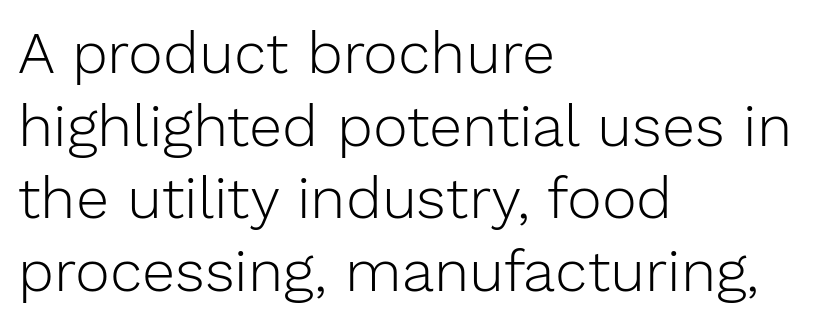
The area under the type is left untouched. Here the glyphs are tracked normally, forming tight word shapes. The rendering shows plain stroke endings on the letterforms — a sans-serif design. The compositor pushed each line to the left boundary. You could not count columns in this text — the font is proportionally spaced. Each stroke keeps to a modest, everyday thickness or less.
